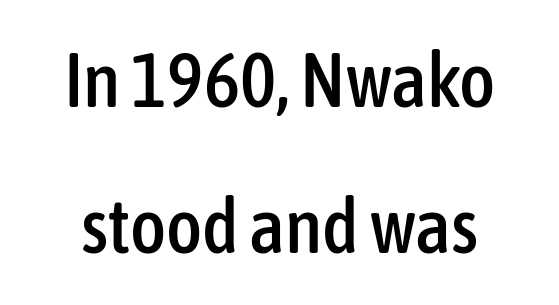
The image shows 77 px condensed sans-serif type, upright; set line spacing 1.89x, normal letter spacing, not underlined; low stroke contrast and a medium x-height.
